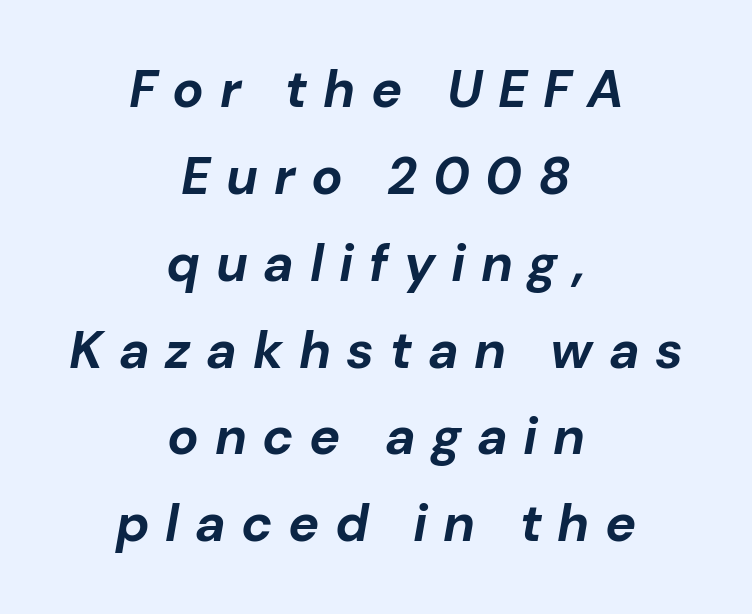
This sample uses expanded letter spacing, leaving extra air between glyphs. These lines are rendered in a variable-pitch font. These words are printed bold, with thick strokes throughout. Vertical spacing — default. Every character sits at an angle, as italics do. Horizontally, the lines are justified to the midpoint only.
